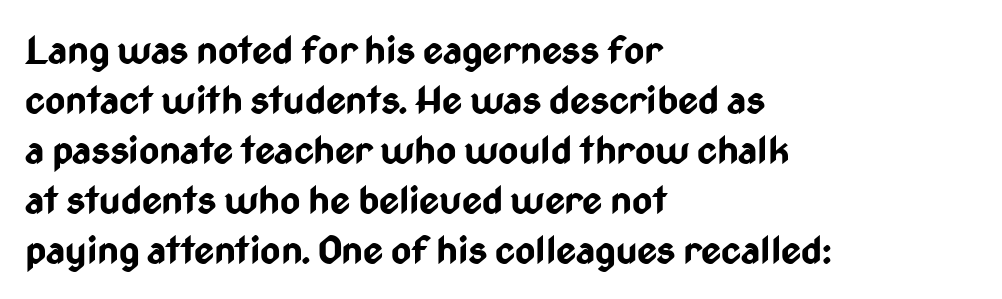
{"serif": "no", "italic": "no", "bold": "yes", "weight": "bold", "width": "condensed", "stroke_contrast": "low", "x_height": "medium", "monospaced": "no", "underline": "no", "align": "left", "line_spacing": "normal", "line_spacing_ratio": 1.28, "letter_spacing": "normal", "letter_spacing_em": 0.0, "glyph_px": 39}
